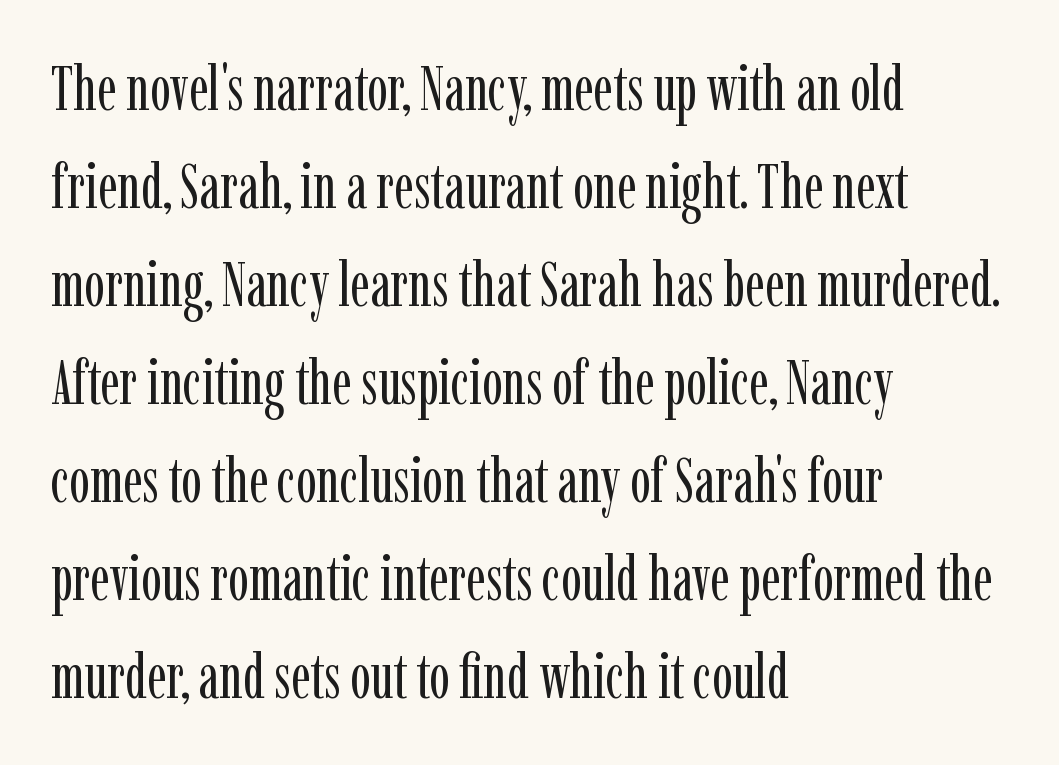
{"serif": "yes", "italic": "no", "bold": "no", "weight": "regular", "width": "condensed", "stroke_contrast": "low", "x_height": "medium", "monospaced": "no", "underline": "no", "align": "left", "line_spacing": "normal", "line_spacing_ratio": 1.58, "letter_spacing": "normal", "letter_spacing_em": 0.0, "glyph_px": 62}
